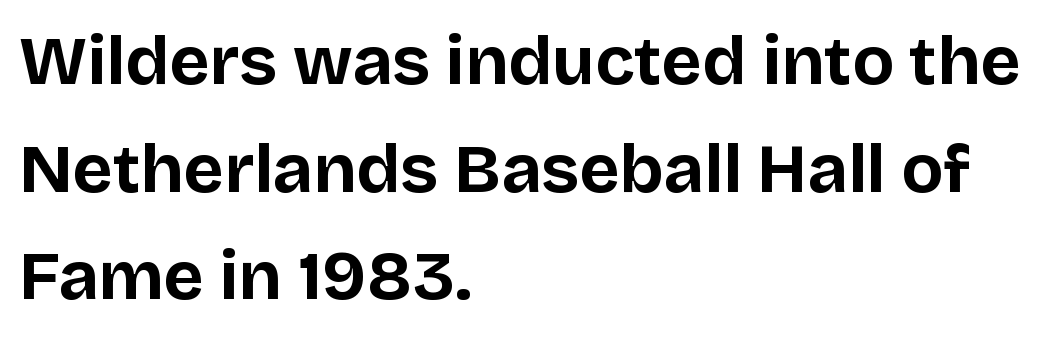
The image shows 69 px bold sans-serif type, upright; set left-aligned, normal line spacing (1.56x), normal letter spacing, not underlined; low stroke contrast and a large x-height.
